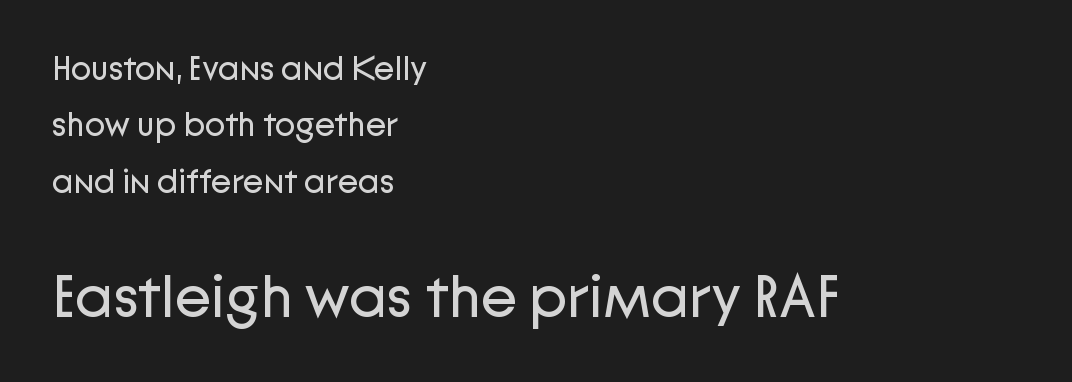
{"serif": "no", "italic": "no", "bold": "no", "weight": "regular", "width": "normal", "stroke_contrast": "low", "x_height": "medium", "monospaced": "no", "underline": "no", "align": "left", "line_spacing": "normal", "line_spacing_ratio": 1.66, "letter_spacing": "normal", "letter_spacing_em": 0.0, "larger_block": "second", "size_ratio": 1.76, "glyph_px": 60}
